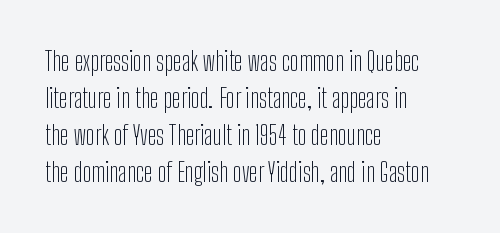
{"italic": "no", "bold": "no", "underline": "no", "align": "left", "line_spacing": "normal", "line_spacing_ratio": 1.42, "letter_spacing": "normal", "letter_spacing_em": 0.0, "glyph_px": 26}
